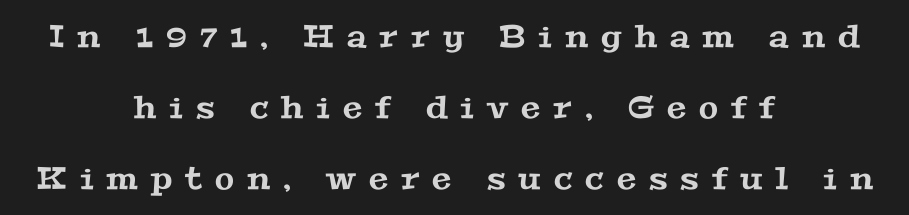
Q: Is the typeface a serif or a sans-serif typeface? A: Serif.
Q: Is the text underlined? A: No.
Q: How is the paragraph aligned? A: Centered.
Q: Is the spacing between letters normal or unusually wide? A: Unusually wide.
Q: Is the spacing between lines tight, normal or loose? A: Loose.
Q: Width (condensed, normal, or wide)? A: Wide.
Q: Stroke contrast? A: Medium.
Q: x-height? A: Medium.
Q: Monospaced? A: No.
